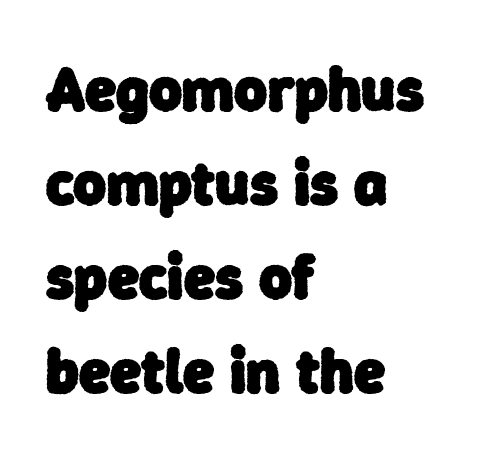
Q: Is the text bold? A: Yes.
Q: Is the typeface a serif or a sans-serif typeface? A: Sans-serif.
Q: Is the text underlined? A: No.
Q: How is the paragraph aligned? A: Left-aligned.
Q: Is the spacing between letters normal or unusually wide? A: Normal.
Q: Is the spacing between lines tight, normal or loose? A: Normal.
Q: Width (condensed, normal, or wide)? A: Normal.
Q: Stroke contrast? A: Low.
Q: x-height? A: Medium.
Q: Monospaced? A: No.
